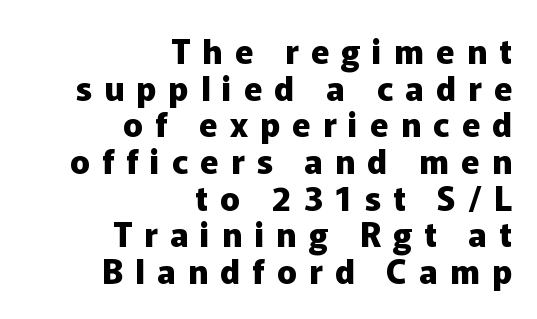
Q: Is the text bold? A: Yes.
Q: Is the text italic (slanted)? A: No, it is upright.
Q: Is the typeface a serif or a sans-serif typeface? A: Sans-serif.
Q: Is the text underlined? A: No.
Q: How is the paragraph aligned? A: Right-aligned.
Q: Is the spacing between letters normal or unusually wide? A: Unusually wide.
Q: Is the spacing between lines tight, normal or loose? A: Tight.
Q: Width (condensed, normal, or wide)? A: Normal.
Q: Stroke contrast? A: Low.
Q: x-height? A: Medium.
Q: Monospaced? A: No.
